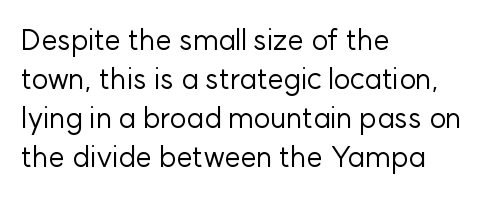
The lettering holds an erect, upright posture throughout. The letterforms sit at book weight or below. The text was rendered using a sans face with plain stroke endings. Underlining? Definitely not there. Vertical spacing — default.
